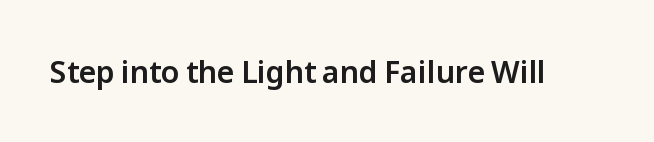
Q: Is the text italic (slanted)? A: No, it is upright.
Q: Is the typeface a serif or a sans-serif typeface? A: Sans-serif.
Q: Is the text underlined? A: No.
Q: Is the spacing between letters normal or unusually wide? A: Normal.
Q: Width (condensed, normal, or wide)? A: Normal.
Q: Stroke contrast? A: Low.
Q: x-height? A: Medium.
Q: Monospaced? A: No.
